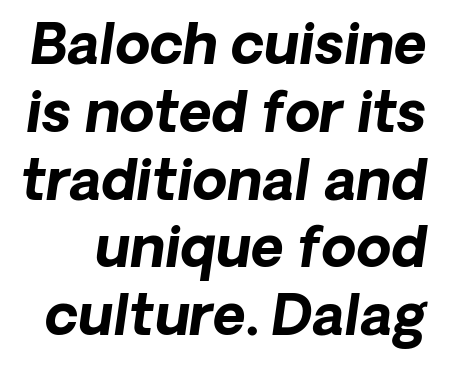
The image shows 56 px bold type, italic (leaning right); set line spacing 1.21x, normal letter spacing, not underlined; low stroke contrast and a medium x-height.
